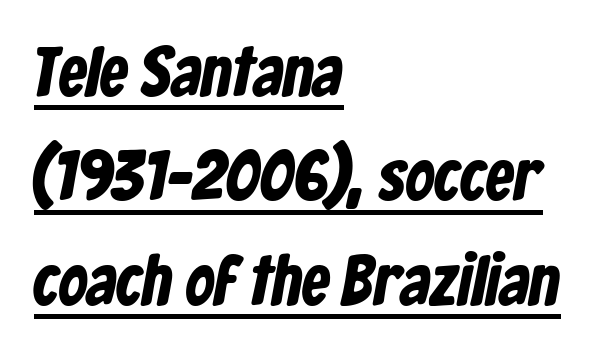
Q: Is the typeface a serif or a sans-serif typeface? A: Sans-serif.
Q: Is the text underlined? A: Yes.
Q: How is the paragraph aligned? A: Left-aligned.
Q: Is the spacing between letters normal or unusually wide? A: Normal.
Q: Is the spacing between lines tight, normal or loose? A: Normal.
Q: Width (condensed, normal, or wide)? A: Condensed.
Q: Stroke contrast? A: Low.
Q: x-height? A: Medium.
Q: Monospaced? A: No.
